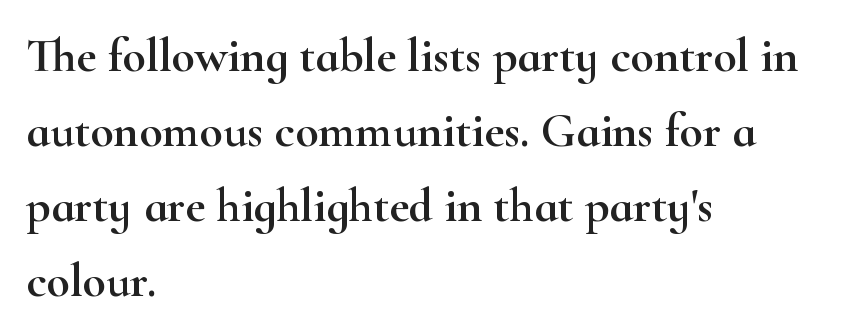
{"serif": "yes", "italic": "no", "width": "wide", "stroke_contrast": "high", "x_height": "small", "monospaced": "no", "underline": "no", "align": "left", "line_spacing": "normal", "line_spacing_ratio": 1.56, "letter_spacing": "normal", "letter_spacing_em": 0.0, "glyph_px": 48}
